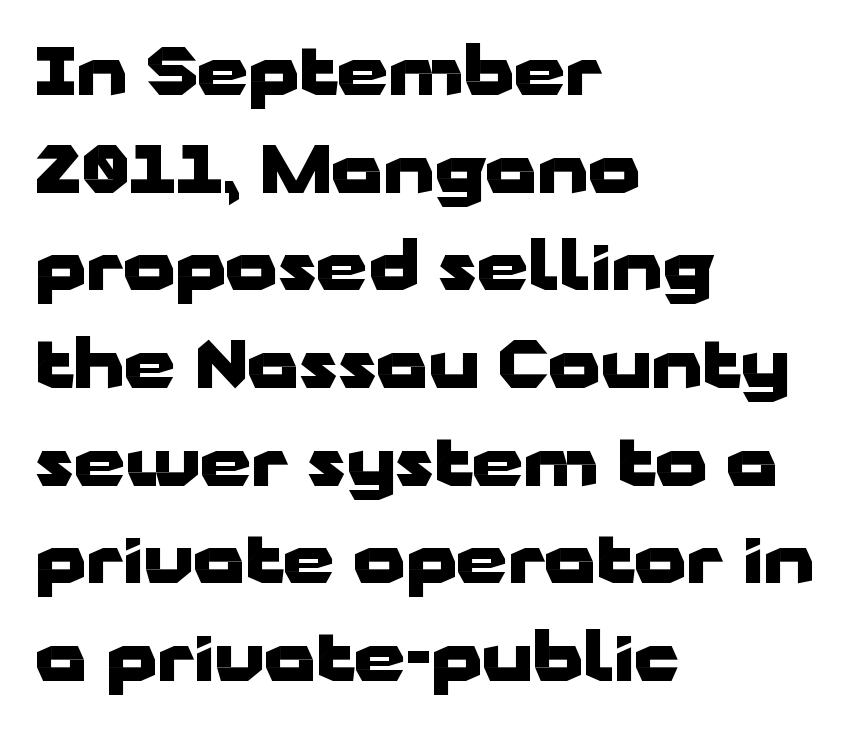
Chunky letters — that's bold for sure. Inter-character spacing is left at the font's built-in metrics. This sample is left-justified, so line endings fall wherever the words run out. Italic? Not at all — the glyphs are vertical. What kind of face is this? One without serifs — a sans.
